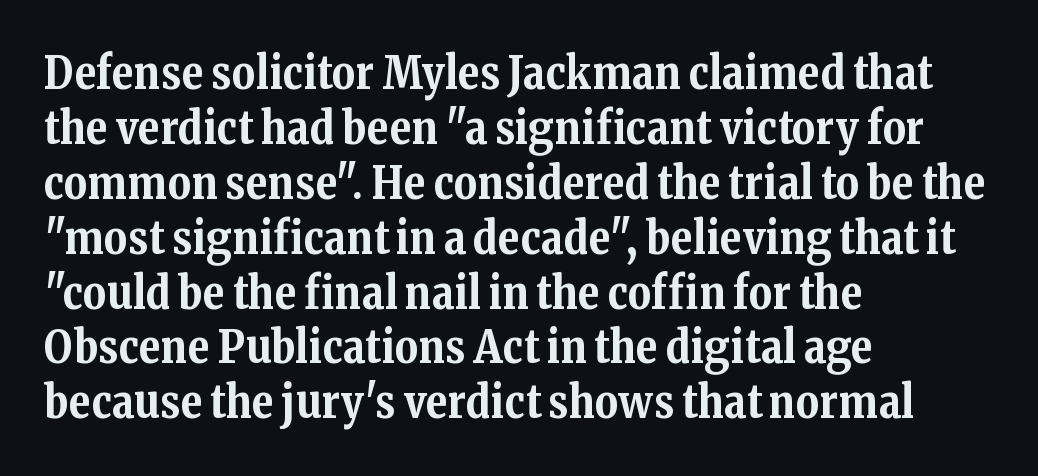
{"serif": "yes", "italic": "no", "bold": "yes", "weight": "bold", "width": "normal", "stroke_contrast": "medium", "x_height": "medium", "monospaced": "no", "underline": "no", "align": "left", "line_spacing_ratio": 1.22, "letter_spacing": "normal", "letter_spacing_em": 0.0, "glyph_px": 45}
